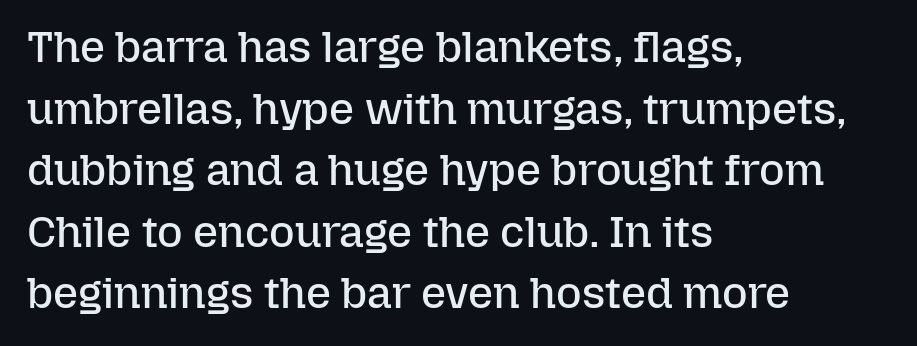
Bare-footed words on every line. The rag falls on the right side of this text block. Italic? Not at all — the glyphs are vertical. In terms of leading, this rendering sits right in the middle. Character widths vary here, with narrow letters taking less room than wide ones.
